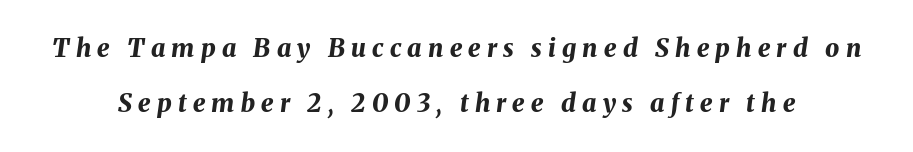
In terms of weight, the rendering is a true, heavy bold. One glance says open: line gaps are wider than usual. Lines of text with bare space underneath. Spacing between characters has been opened up far beyond the box default. Does the lettering tilt? It does — this is italic.
